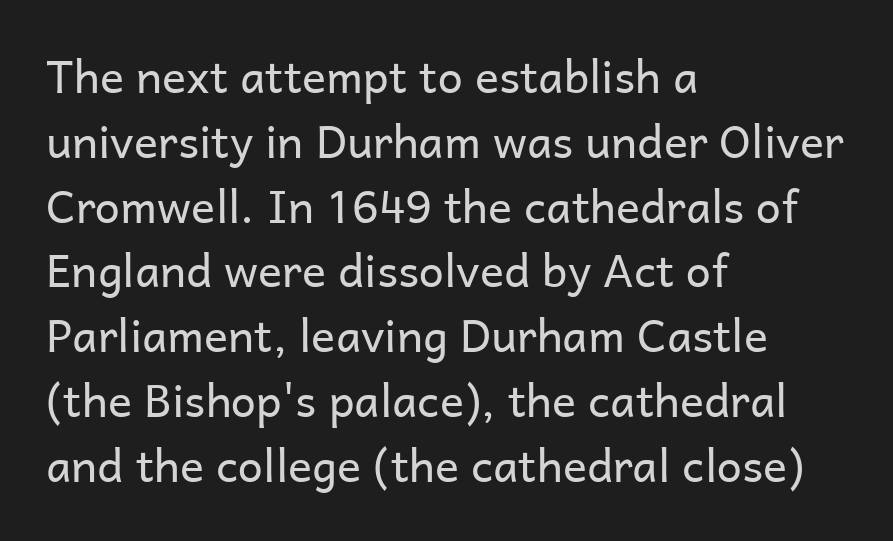
{"serif": "no", "italic": "no", "bold": "no", "weight": "regular", "width": "normal", "stroke_contrast": "low", "x_height": "medium", "monospaced": "no", "underline": "no", "align": "left", "line_spacing": "normal", "line_spacing_ratio": 1.44, "letter_spacing": "normal", "letter_spacing_em": 0.0, "glyph_px": 45}
